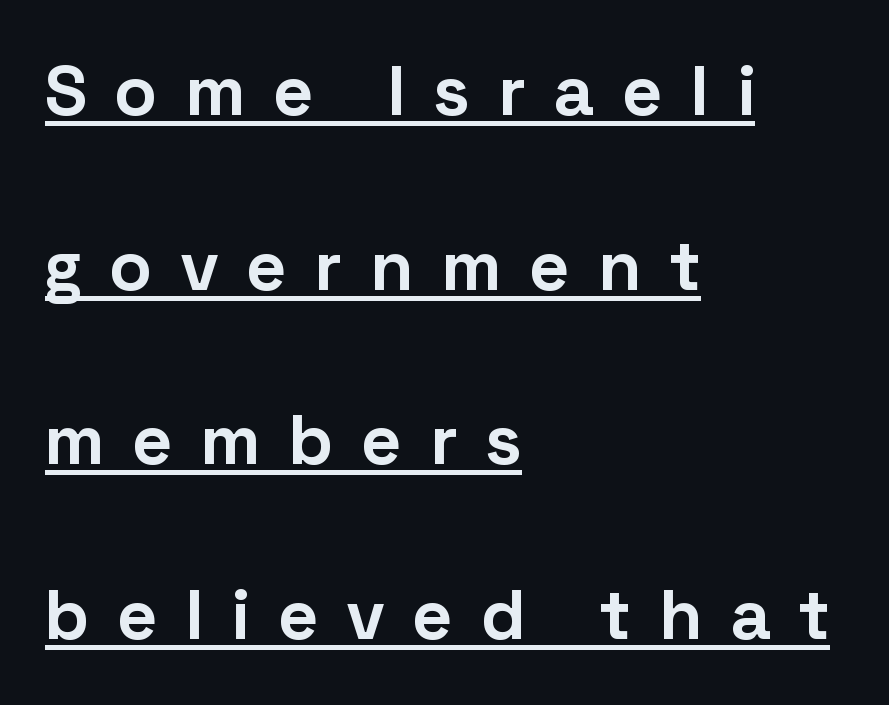
Q: Is the text bold? A: Yes.
Q: Is the text italic (slanted)? A: No, it is upright.
Q: Is the typeface a serif or a sans-serif typeface? A: Sans-serif.
Q: Is the text underlined? A: Yes.
Q: How is the paragraph aligned? A: Left-aligned.
Q: Is the spacing between letters normal or unusually wide? A: Unusually wide.
Q: Is the spacing between lines tight, normal or loose? A: Loose.
Q: Width (condensed, normal, or wide)? A: Normal.
Q: Stroke contrast? A: Low.
Q: x-height? A: Medium.
Q: Monospaced? A: No.
